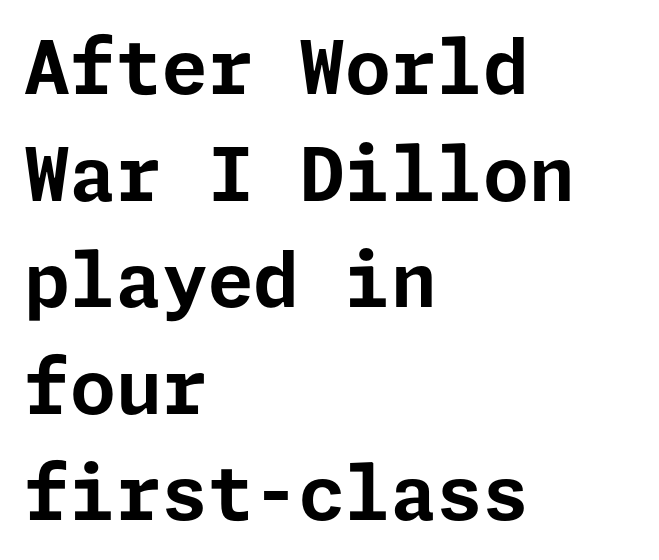
The image shows 74 px bold sans-serif type, upright; set left-aligned, normal line spacing (1.44x), normal letter spacing, not underlined; low stroke contrast and a medium x-height.
